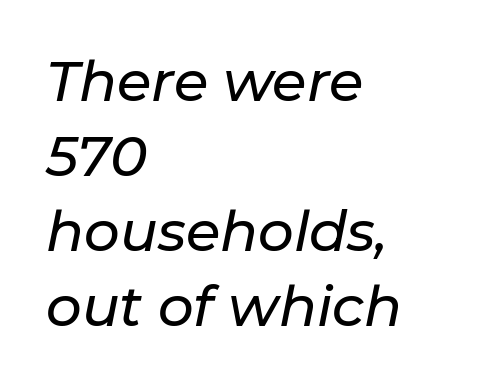
{"italic": "yes", "lean": "right", "slant_degrees": 11, "width": "normal", "stroke_contrast": "low", "x_height": "medium", "monospaced": "no", "underline": "no", "align": "left", "line_spacing": "normal", "line_spacing_ratio": 1.34, "letter_spacing": "normal", "letter_spacing_em": 0.0, "glyph_px": 56}
